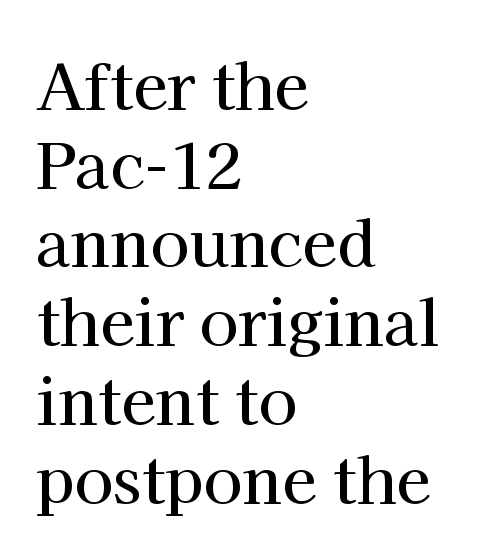
{"serif": "yes", "italic": "no", "width": "normal", "stroke_contrast": "high", "x_height": "medium", "monospaced": "no", "underline": "no", "align": "left", "line_spacing": "normal", "line_spacing_ratio": 1.25, "letter_spacing": "normal", "letter_spacing_em": 0.0, "glyph_px": 63}
